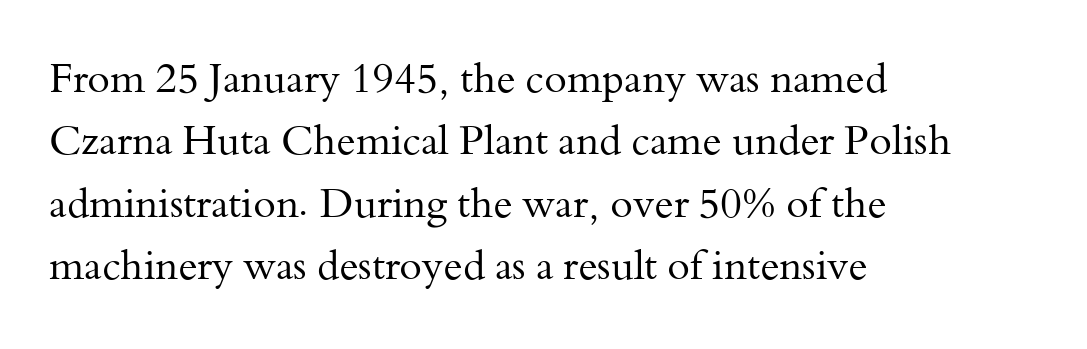
The image shows 41 px regular-weight serif type, upright; set left-aligned, normal line spacing (1.52x), normal letter spacing, not underlined; medium stroke contrast and a small x-height.
